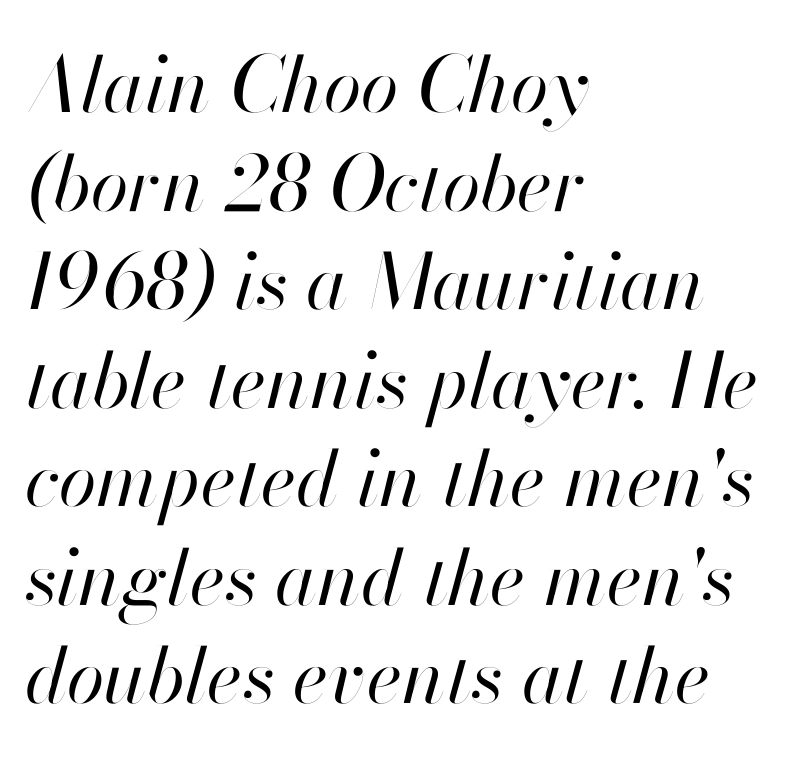
{"italic": "yes", "lean": "right", "slant_degrees": 13, "bold": "no", "weight": "regular", "width": "normal", "stroke_contrast": "high", "x_height": "small", "monospaced": "no", "underline": "no", "align": "left", "line_spacing": "normal", "line_spacing_ratio": 1.28, "letter_spacing": "normal", "letter_spacing_em": 0.0, "glyph_px": 77}
